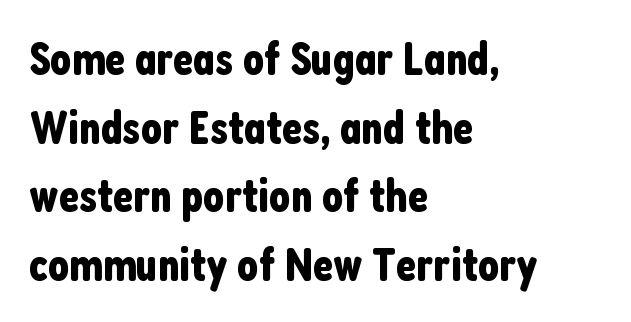
Q: Is the text italic (slanted)? A: No, it is upright.
Q: Is the typeface a serif or a sans-serif typeface? A: Sans-serif.
Q: Is the text underlined? A: No.
Q: How is the paragraph aligned? A: Left-aligned.
Q: Is the spacing between letters normal or unusually wide? A: Normal.
Q: Is the spacing between lines tight, normal or loose? A: Normal.
Q: Width (condensed, normal, or wide)? A: Condensed.
Q: Stroke contrast? A: Low.
Q: x-height? A: Medium.
Q: Monospaced? A: No.
